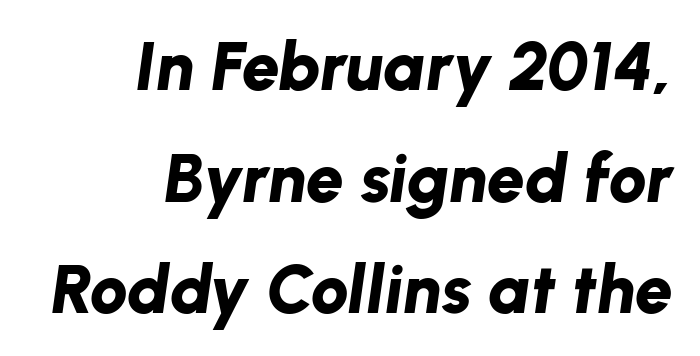
Proportional: the letters do not fall into vertical columns. Notice how descenders clear the ascenders below comfortably — that's standard leading. Is the block centered? No — it sits flush against the right margin. There's an unmistakable incline to the writing here. Weight: bold.
